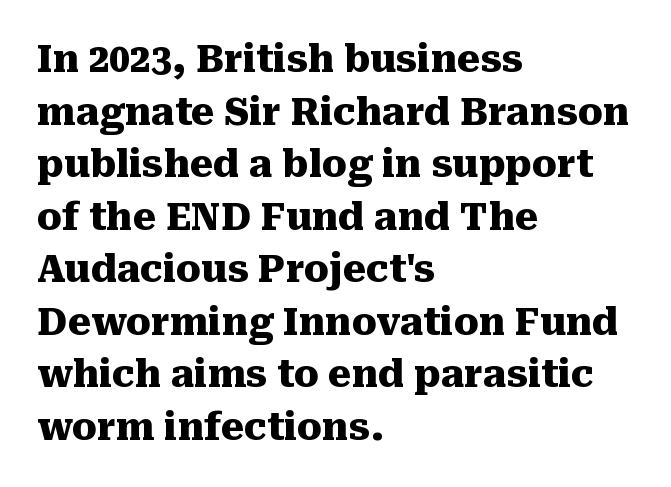
{"serif": "yes", "italic": "no", "bold": "yes", "weight": "heavy", "width": "normal", "stroke_contrast": "medium", "x_height": "medium", "monospaced": "no", "underline": "no", "align": "left", "line_spacing": "normal", "line_spacing_ratio": 1.42, "letter_spacing": "normal", "letter_spacing_em": 0.0, "glyph_px": 37}
